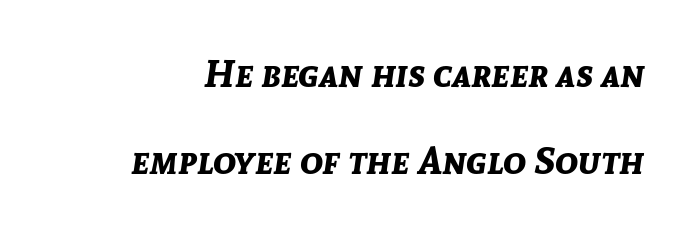
{"italic": "yes", "lean": "right", "slant_degrees": 8, "bold": "yes", "weight": "bold", "width": "normal", "stroke_contrast": "low", "x_height": "medium", "monospaced": "no", "underline": "no", "line_spacing": "loose", "line_spacing_ratio": 2.3, "letter_spacing": "normal", "letter_spacing_em": 0.0, "glyph_px": 38}
